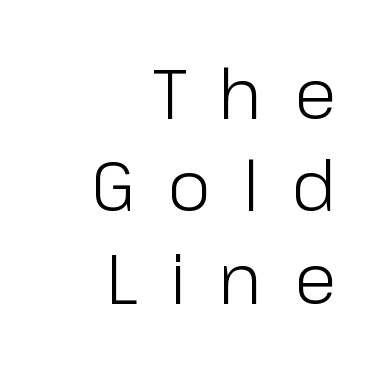
{"serif": "no", "italic": "no", "bold": "no", "weight": "light", "width": "normal", "stroke_contrast": "low", "x_height": "medium", "monospaced": "no", "underline": "no", "align": "right", "line_spacing": "normal", "line_spacing_ratio": 1.32, "letter_spacing": "wide", "letter_spacing_em": 0.45, "glyph_px": 70}
